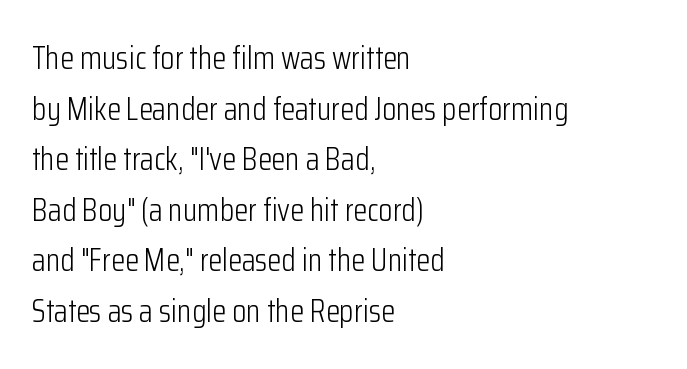
{"serif": "no", "italic": "no", "bold": "no", "weight": "light", "width": "condensed", "stroke_contrast": "low", "x_height": "medium", "monospaced": "no", "underline": "no", "align": "left", "line_spacing": "normal", "line_spacing_ratio": 1.58, "letter_spacing": "normal", "letter_spacing_em": 0.0, "glyph_px": 32}
